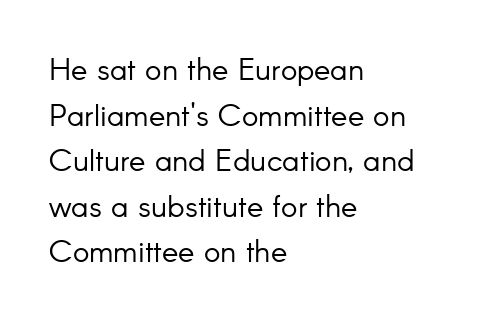
The image shows 31 px light sans-serif type, upright; set left-aligned, normal line spacing (1.47x), normal letter spacing, not underlined; low stroke contrast and a small x-height.
